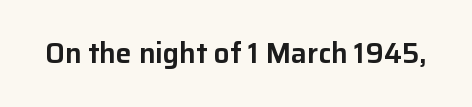
The image shows 28 px sans-serif type, upright; set normal letter spacing, not underlined; low stroke contrast and a medium x-height.
